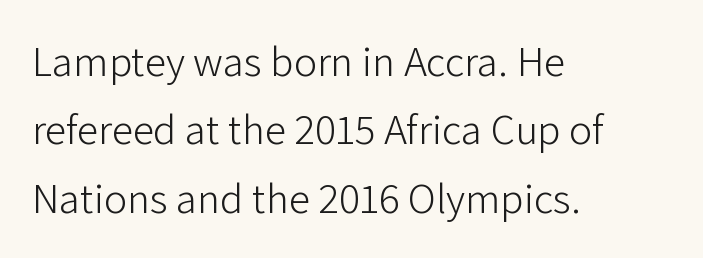
The image shows 43 px light sans-serif type, upright; set left-aligned, normal line spacing (1.59x), normal letter spacing, not underlined; low stroke contrast and a medium x-height.
